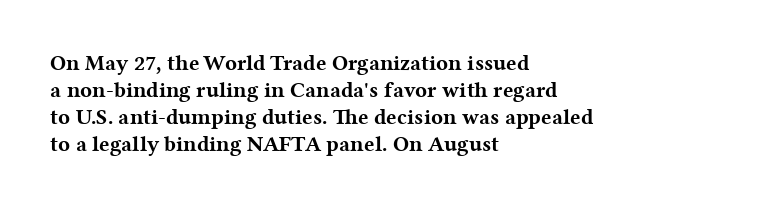
A typesetter would mark this as roman, not italic. What stands out about the letter spacing? Nothing — it is the standard amount. The baseline area is clear. Caption: bold face, heavy strokes.
